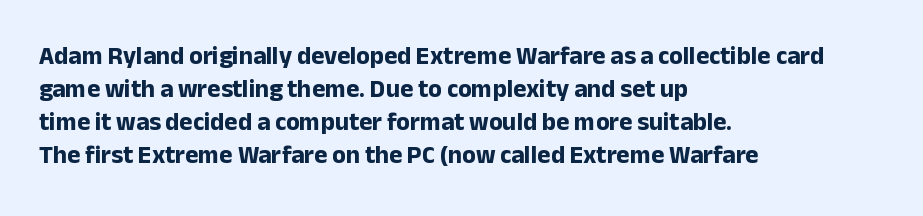
A full-strength bold gives these letters their thick strokes. The gaps between neighbouring characters are ordinary and unremarkable. The lines sit at an ordinary, default distance from one another. Descender tails drop into unmarked territory.
